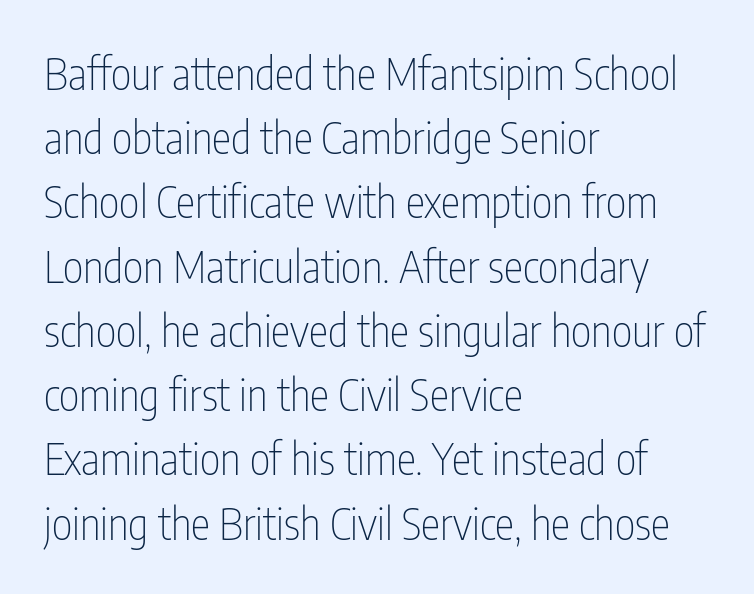
Q: Is the text bold? A: No.
Q: Is the text italic (slanted)? A: No, it is upright.
Q: Is the typeface a serif or a sans-serif typeface? A: Sans-serif.
Q: Is the text underlined? A: No.
Q: How is the paragraph aligned? A: Left-aligned.
Q: Is the spacing between letters normal or unusually wide? A: Normal.
Q: Is the spacing between lines tight, normal or loose? A: Normal.
Q: Width (condensed, normal, or wide)? A: Condensed.
Q: Stroke contrast? A: Low.
Q: x-height? A: Medium.
Q: Monospaced? A: No.
